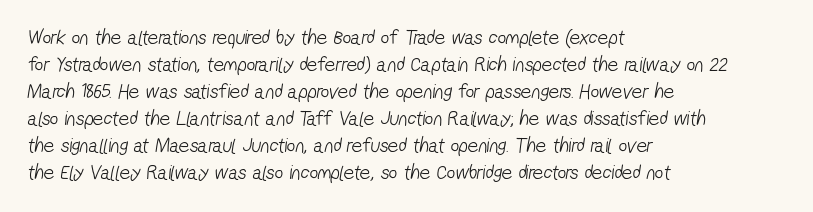
The paragraph shown leans on its left margin. Nothing heavy about these letters — not bold at all. Beneath every word, the page is bare. The letters sit at their default tracking, neither squeezed nor spread. Leading: standard.
